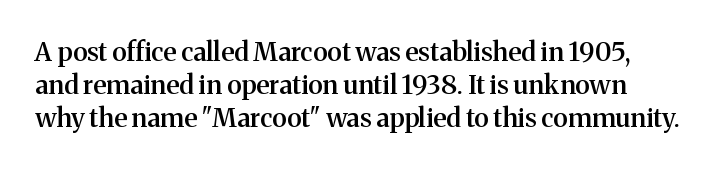
{"italic": "no", "bold": "semi", "underline": "no", "line_spacing": "normal", "line_spacing_ratio": 1.26, "letter_spacing": "normal", "letter_spacing_em": 0.0, "glyph_px": 26}
